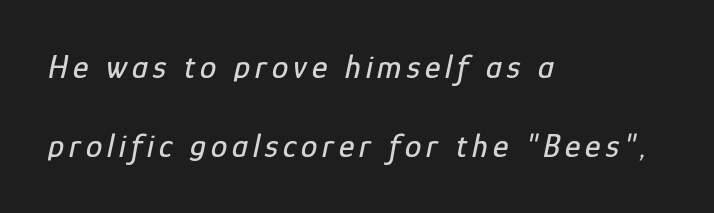
The image shows 33 px condensed type, italic (leaning right); set left-aligned, loose line spacing (2.38x), not underlined; low stroke contrast and a medium x-height.
